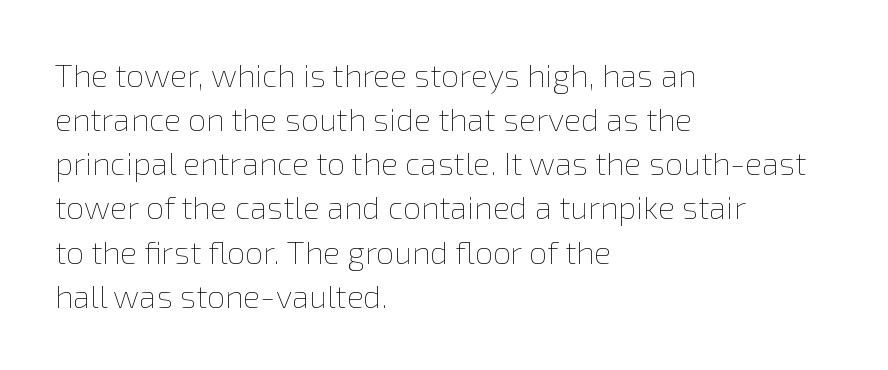
The image shows 32 px thin type, upright; set left-aligned, normal line spacing (1.38x), normal letter spacing, not underlined; low stroke contrast and a medium x-height.
